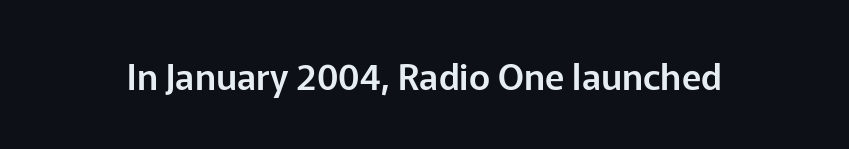
The image shows 36 px sans-serif type, upright; set normal letter spacing, not underlined; low stroke contrast and a medium x-height.
